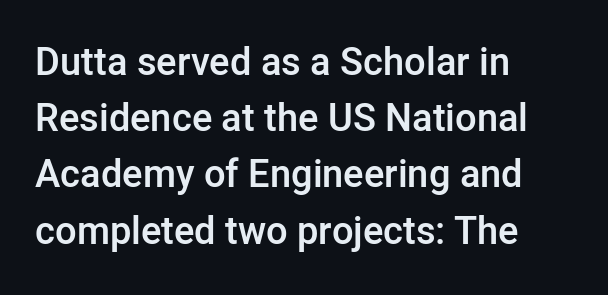
{"serif": "no", "italic": "no", "bold": "semi", "weight": "semibold", "width": "normal", "stroke_contrast": "low", "x_height": "medium", "monospaced": "no", "underline": "no", "align": "left", "line_spacing": "normal", "line_spacing_ratio": 1.48, "letter_spacing": "normal", "letter_spacing_em": 0.0, "glyph_px": 38}
